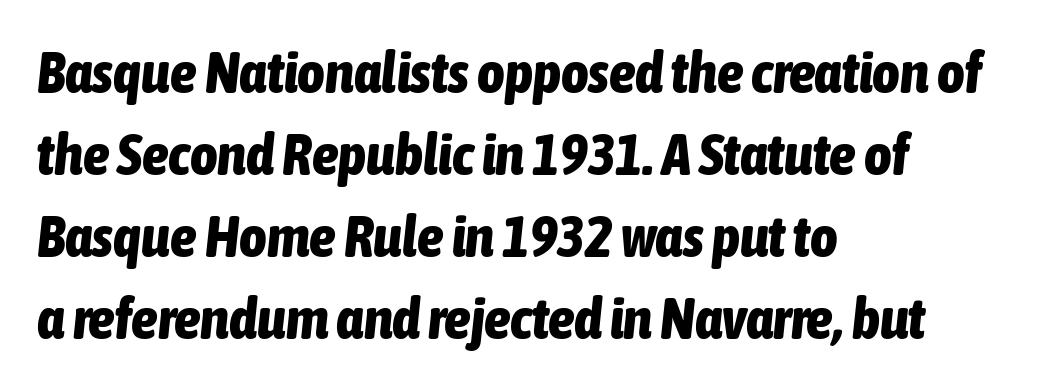
The image shows 59 px bold, condensed type, italic (leaning right); set left-aligned, normal line spacing (1.39x), normal letter spacing, not underlined; low stroke contrast and a medium x-height.
